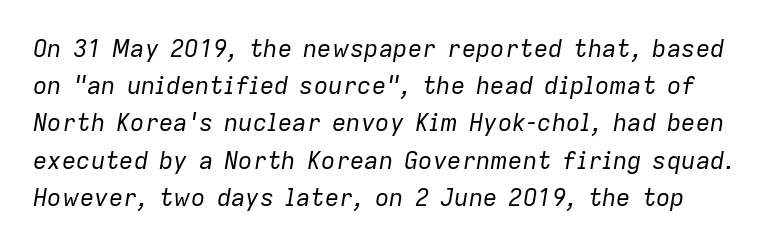
Q: Is the text bold? A: No.
Q: Is the text italic (slanted)? A: Yes, it leans right by about 9 degrees.
Q: Is the text underlined? A: No.
Q: Is the spacing between letters normal or unusually wide? A: Normal.
Q: Is the spacing between lines tight, normal or loose? A: Normal.
